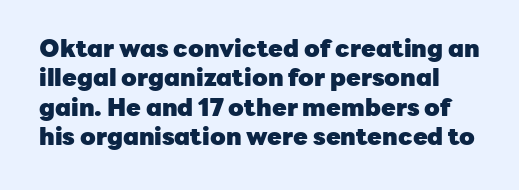
The image shows 24 px bold type, upright; set line spacing 1.22x, normal letter spacing, not underlined.
